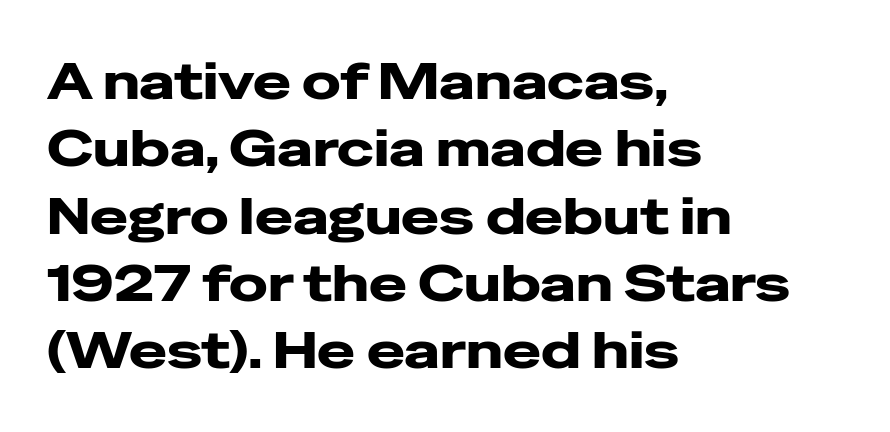
This sample uses plain, unmodified letter spacing. A typesetter would call this leading conventional body-copy spacing. Think of a printed novel: that variable character pitch is what you see here. Compared with an ordinary text face, these strokes are far heavier — a full bold. The type family on display is of the sans-serif kind. Layout note: lines flush left.
